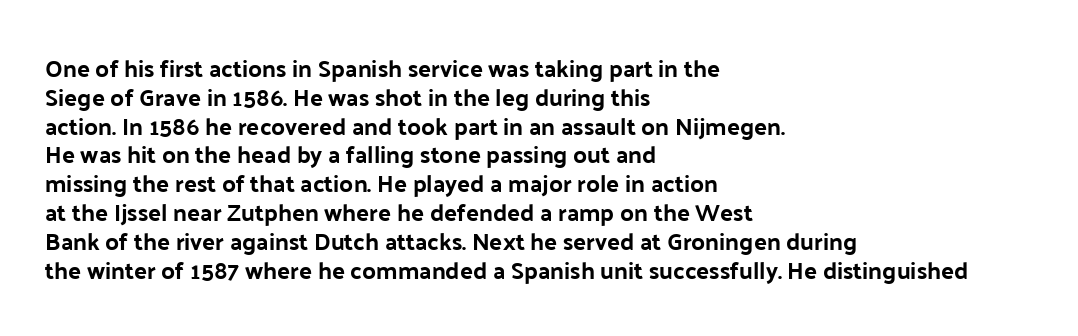
The image shows 24 px text type, upright; set left-aligned, line spacing 1.2x, normal letter spacing, not underlined.
